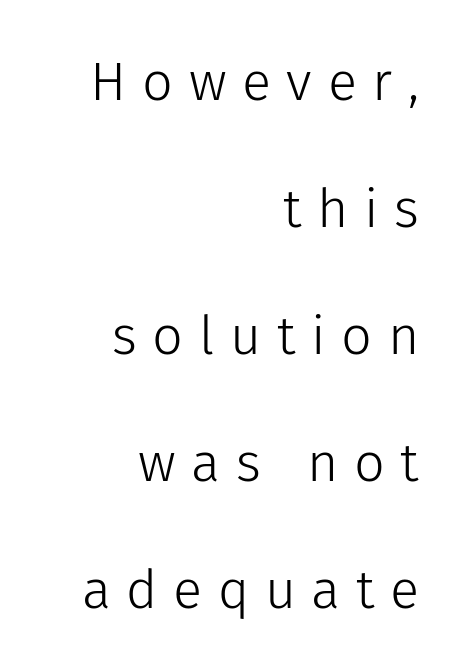
The image shows 54 px light sans-serif type, upright; set right-aligned, loose line spacing (2.35x), unusually wide letter spacing (+0.29 em), not underlined; low stroke contrast and a medium x-height.
